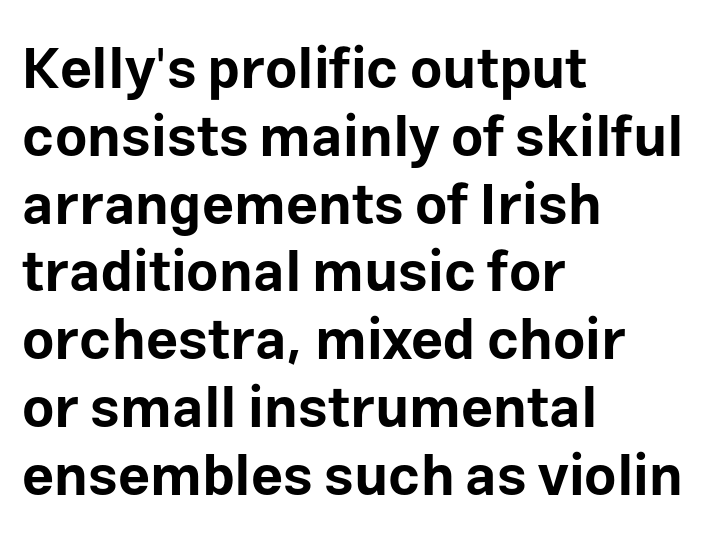
Q: Is the text bold? A: Yes.
Q: Is the text italic (slanted)? A: No, it is upright.
Q: Is the typeface a serif or a sans-serif typeface? A: Sans-serif.
Q: Is the text underlined? A: No.
Q: How is the paragraph aligned? A: Left-aligned.
Q: Is the spacing between letters normal or unusually wide? A: Normal.
Q: Width (condensed, normal, or wide)? A: Normal.
Q: Stroke contrast? A: Low.
Q: x-height? A: Medium.
Q: Monospaced? A: No.
